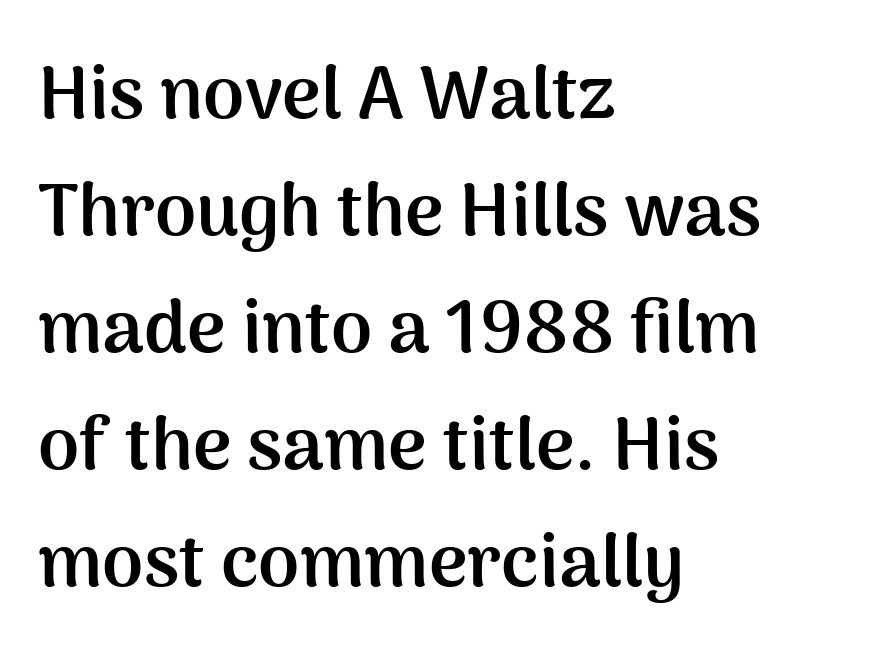
The image shows 74 px semibold sans-serif type, upright; set left-aligned, normal line spacing (1.58x), normal letter spacing, not underlined; medium stroke contrast and a medium x-height.
